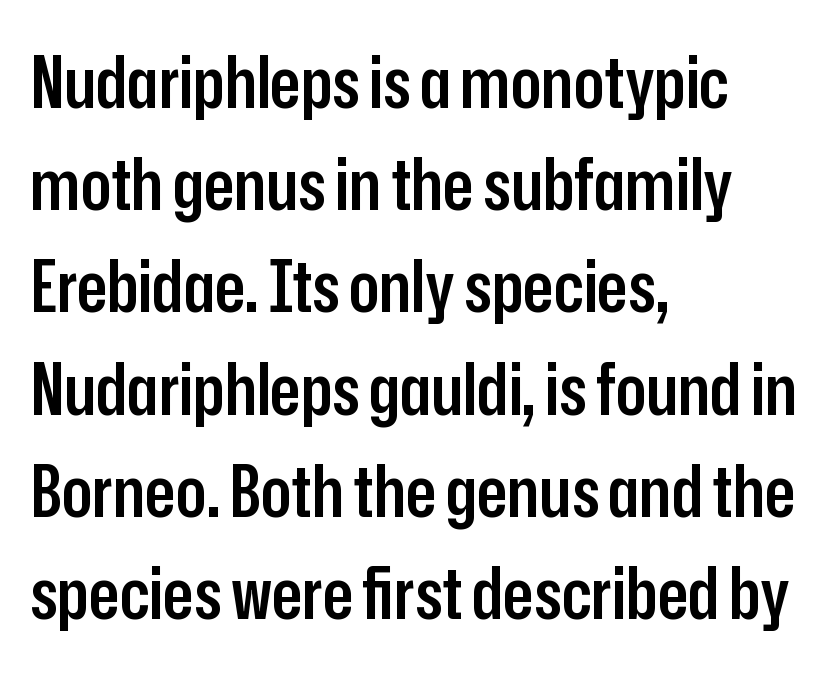
Q: Is the text bold? A: Semi-bold.
Q: Is the text italic (slanted)? A: No, it is upright.
Q: Is the typeface a serif or a sans-serif typeface? A: Sans-serif.
Q: Is the text underlined? A: No.
Q: How is the paragraph aligned? A: Left-aligned.
Q: Is the spacing between letters normal or unusually wide? A: Normal.
Q: Is the spacing between lines tight, normal or loose? A: Normal.
Q: Width (condensed, normal, or wide)? A: Condensed.
Q: Stroke contrast? A: Low.
Q: x-height? A: Medium.
Q: Monospaced? A: No.
